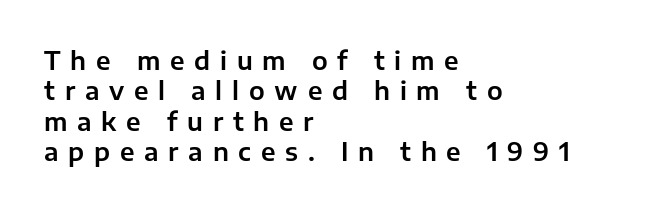
Q: Is the text italic (slanted)? A: No, it is upright.
Q: Is the text underlined? A: No.
Q: How is the paragraph aligned? A: Left-aligned.
Q: Is the spacing between letters normal or unusually wide? A: Unusually wide.
